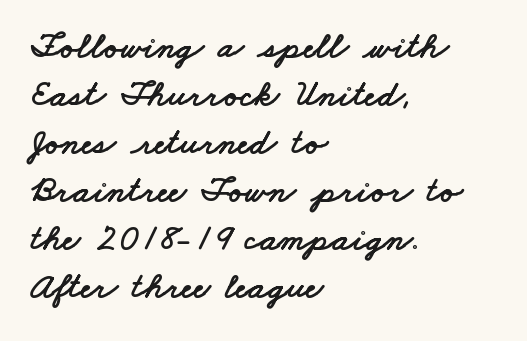
The image shows 37 px wide sans-serif type; set left-aligned, normal line spacing (1.3x), normal letter spacing, not underlined; low stroke contrast and a small x-height.
